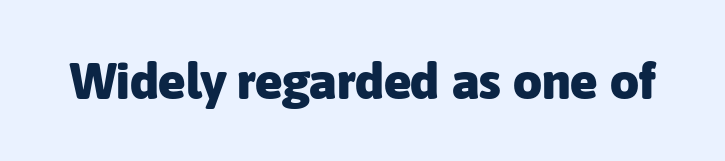
The image shows 51 px heavy sans-serif type, upright; set normal letter spacing, not underlined; low stroke contrast and a medium x-height.
